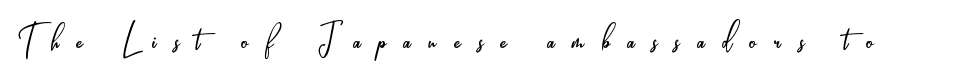
The face looks like a standard text weight, possibly lighter. Do the characters align in a grid? No, the font is proportional. The face used here is a sans, in the tradition of grotesques and geometrics. You could only call the tracking loose — the letters float apart. This rendering features lettering with no underline.
